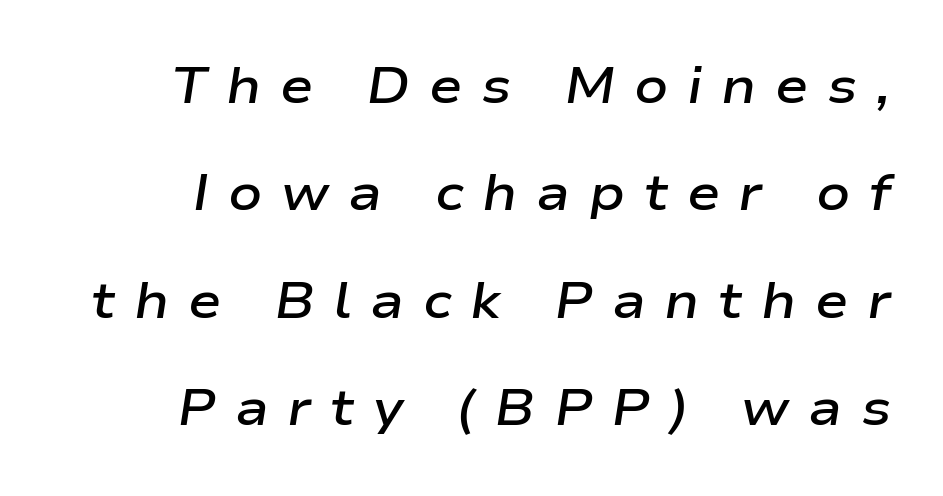
{"italic": "yes", "lean": "right", "slant_degrees": 9, "bold": "semi", "weight": "semibold", "width": "wide", "stroke_contrast": "low", "x_height": "medium", "monospaced": "no", "underline": "no", "line_spacing": "loose", "line_spacing_ratio": 2.15, "letter_spacing": "wide", "letter_spacing_em": 0.37, "glyph_px": 50}
